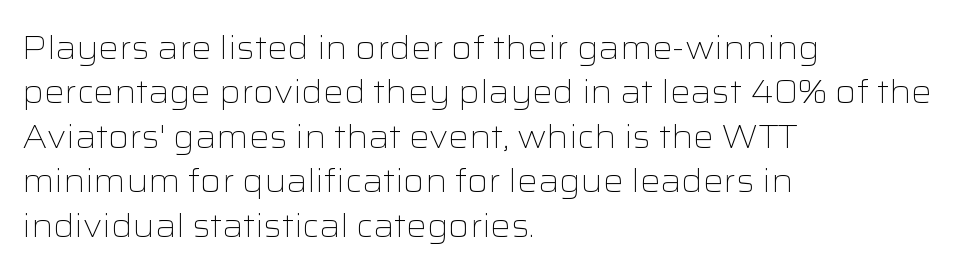
Quick note: interline space is typical. Compared with typical body copy, the letter spacing here is the same. Is this a heavy cut? Hardly; it is regular or lighter. Is this a fixed-width face? No — the glyphs have proportional, varying widths. The setting favours the left margin, as ordinary paragraphs usually do.
